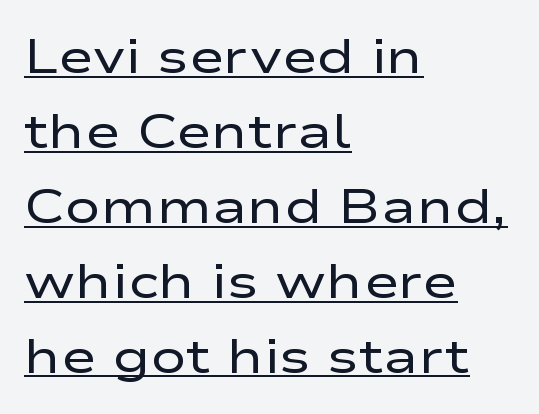
{"serif": "no", "italic": "no", "bold": "no", "weight": "regular", "width": "wide", "stroke_contrast": "low", "x_height": "medium", "monospaced": "no", "underline": "yes", "align": "left", "line_spacing": "normal", "line_spacing_ratio": 1.56, "letter_spacing": "normal", "letter_spacing_em": 0.0, "glyph_px": 48}
